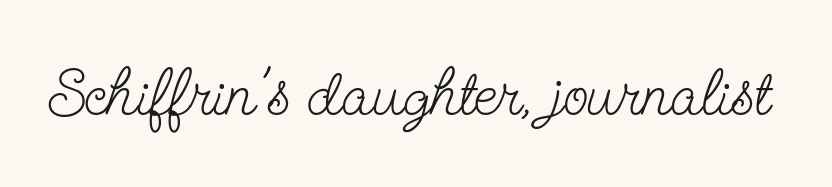
Q: Is the text bold? A: No.
Q: Is the text italic (slanted)? A: Yes.
Q: Is the typeface a serif or a sans-serif typeface? A: Serif.
Q: Is the text underlined? A: No.
Q: Is the spacing between letters normal or unusually wide? A: Normal.
Q: Width (condensed, normal, or wide)? A: Condensed.
Q: Stroke contrast? A: Low.
Q: x-height? A: Small.
Q: Monospaced? A: No.
